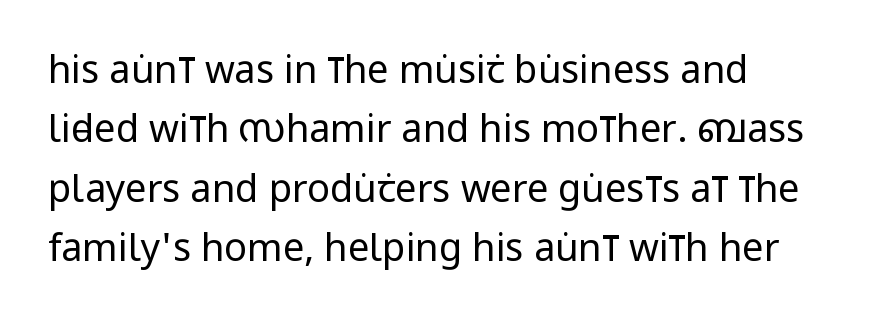
{"serif": "no", "italic": "no", "bold": "no", "weight": "regular", "width": "condensed", "stroke_contrast": "low", "x_height": "large", "monospaced": "no", "underline": "no", "align": "left", "line_spacing": "normal", "line_spacing_ratio": 1.56, "letter_spacing": "normal", "letter_spacing_em": 0.0, "glyph_px": 38}
